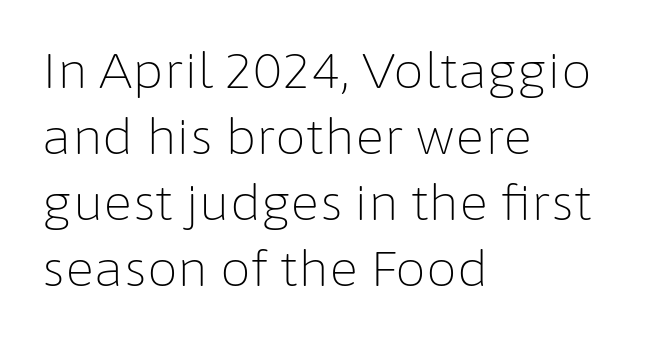
The image shows 49 px light sans-serif type, upright; set left-aligned, normal line spacing (1.35x), normal letter spacing, not underlined; low stroke contrast and a medium x-height.
